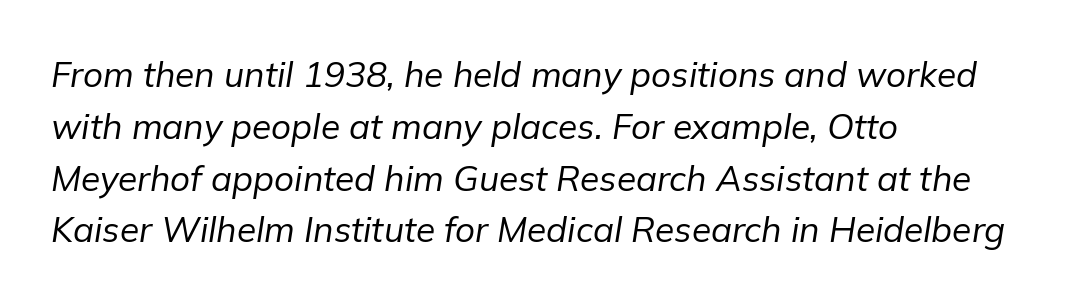
Q: Is the text bold? A: No.
Q: Is the text italic (slanted)? A: Yes, it leans right by about 9 degrees.
Q: Is the text underlined? A: No.
Q: How is the paragraph aligned? A: Left-aligned.
Q: Is the spacing between letters normal or unusually wide? A: Normal.
Q: Is the spacing between lines tight, normal or loose? A: Normal.
Q: Width (condensed, normal, or wide)? A: Normal.
Q: Stroke contrast? A: Low.
Q: x-height? A: Medium.
Q: Monospaced? A: No.
